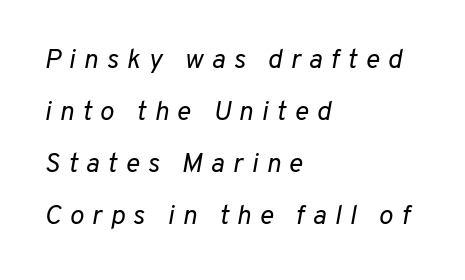
In terms of letterspacing, this is a distinctly airy, spread setting. Is the block centered? No — it sits flush against the left margin. The specimen reads as italic at a glance. The area under the type is left untouched. The font is comparable to plain body text, perhaps lighter. In terms of leading, this rendering errs on the spacious side.
